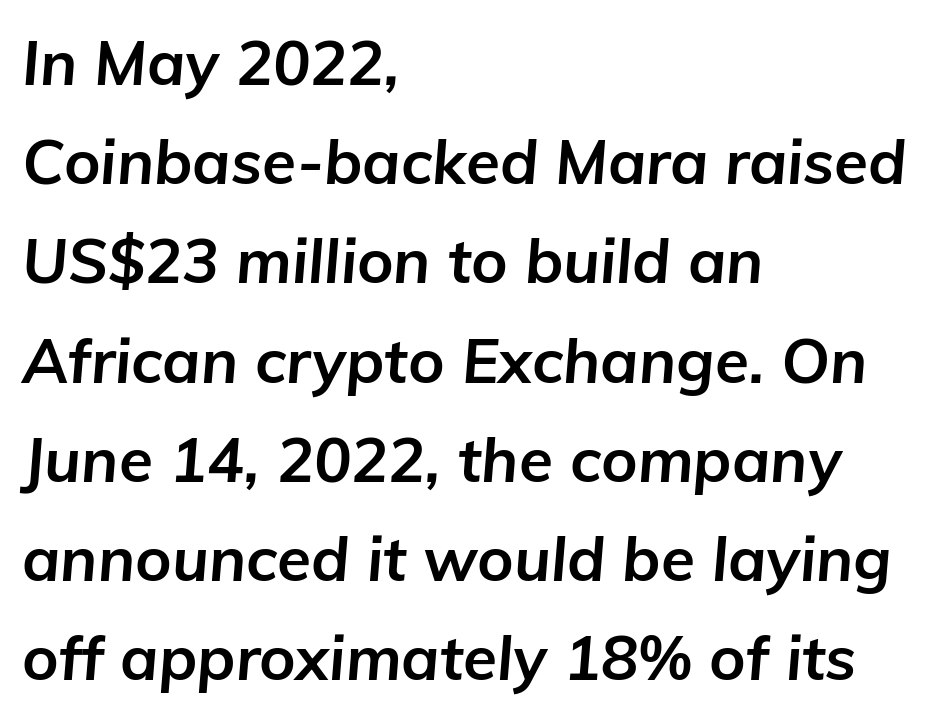
Bare-footed words on every line. Vertically, the passage feels balanced, rows spaced as you'd expect. This is heavy type, rendered in bold. Notice how the passage keeps a crisp vertical edge on the left only. Tracking value appears to be zero — textbook default spacing. Every character sits at an angle, as italics do.
